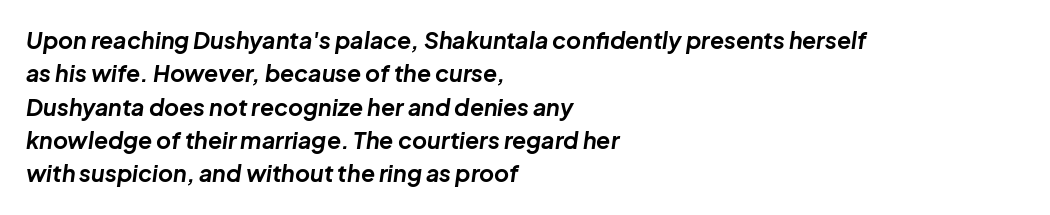
The image shows 23 px bold type, italic (leaning right); set left-aligned, normal line spacing (1.45x), normal letter spacing, not underlined.
